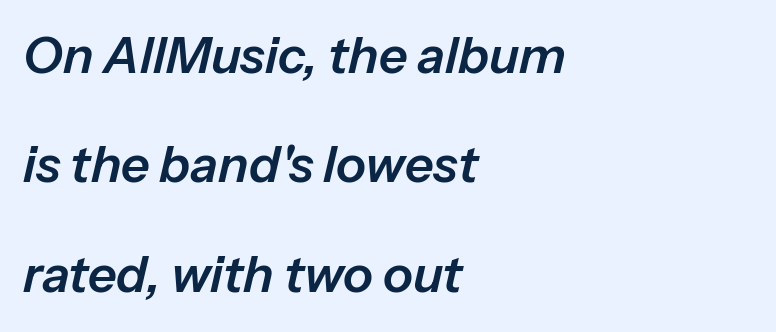
{"italic": "yes", "lean": "right", "slant_degrees": 13, "width": "normal", "stroke_contrast": "low", "x_height": "medium", "monospaced": "no", "underline": "no", "align": "left", "line_spacing": "loose", "line_spacing_ratio": 2.19, "letter_spacing": "normal", "letter_spacing_em": 0.0, "glyph_px": 50}
